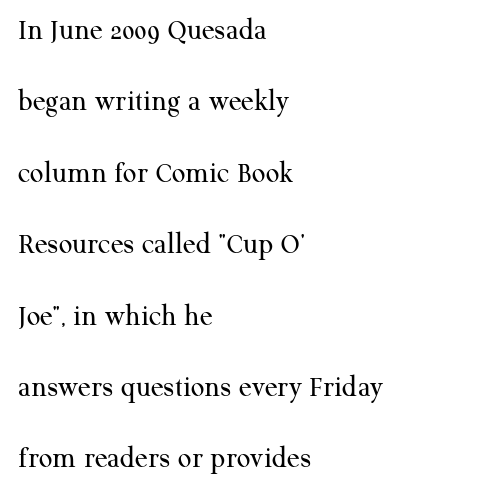
The image shows 30 px regular-weight serif type, upright; set left-aligned, loose line spacing (2.38x), normal letter spacing, not underlined; medium stroke contrast and a medium x-height.
